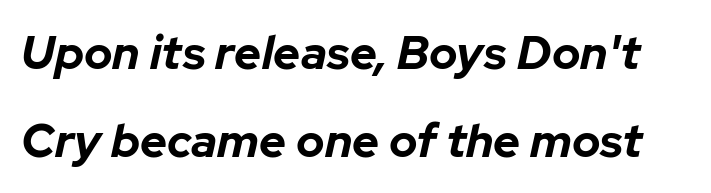
{"italic": "yes", "lean": "right", "slant_degrees": 12, "bold": "yes", "weight": "bold", "width": "normal", "stroke_contrast": "low", "x_height": "medium", "monospaced": "no", "underline": "no", "line_spacing_ratio": 1.87, "letter_spacing": "normal", "letter_spacing_em": 0.0, "glyph_px": 47}
